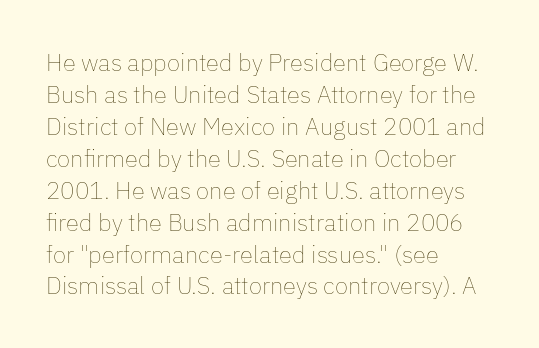
A bare baseline throughout the passage. Does the lettering tilt? It doesn't — this is upright. Leftover space on each line is placed entirely after the last word. Regarding leading, the lines here are spaced in the standard way. Inter-character spacing is left at the font's built-in metrics. Compared with a typical body face, this is equally light or lighter still.
